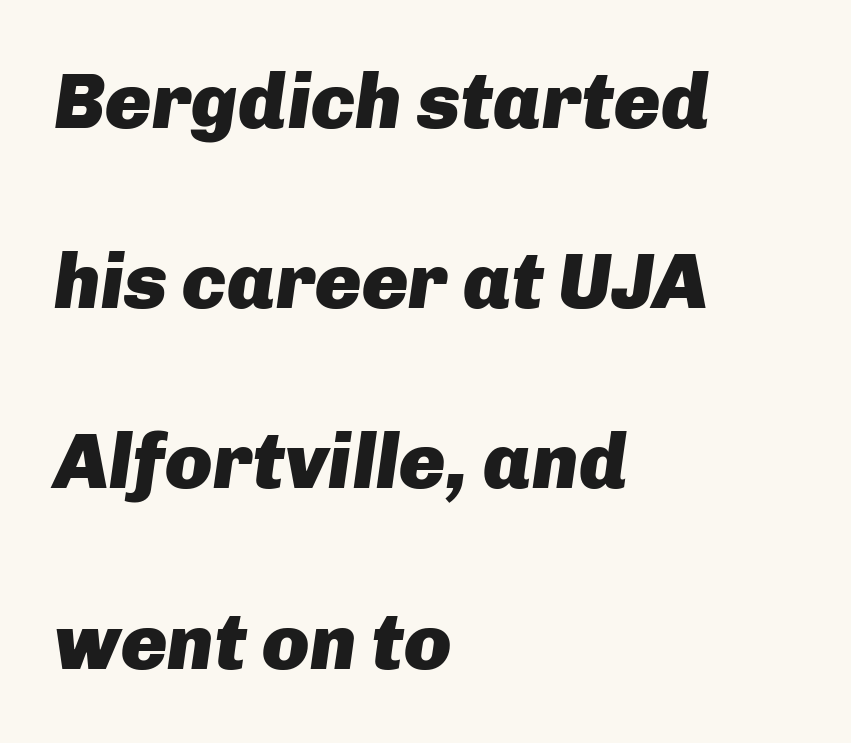
Q: Is the text bold? A: Yes.
Q: Is the text italic (slanted)? A: Yes, it leans right by about 8 degrees.
Q: Is the text underlined? A: No.
Q: How is the paragraph aligned? A: Left-aligned.
Q: Is the spacing between letters normal or unusually wide? A: Normal.
Q: Is the spacing between lines tight, normal or loose? A: Loose.
Q: Width (condensed, normal, or wide)? A: Normal.
Q: Stroke contrast? A: Low.
Q: x-height? A: Medium.
Q: Monospaced? A: No.
